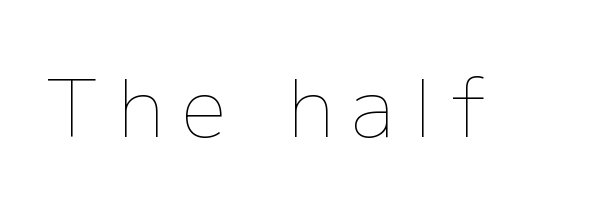
{"italic": "no", "bold": "no", "weight": "thin", "width": "normal", "stroke_contrast": "low", "x_height": "medium", "monospaced": "no", "underline": "no", "letter_spacing": "wide", "letter_spacing_em": 0.24, "glyph_px": 79}
